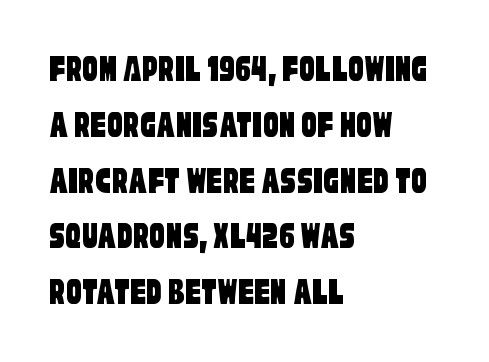
The image shows 39 px condensed sans-serif type; set left-aligned, normal line spacing (1.43x), normal letter spacing, not underlined; low stroke contrast and a large x-height.
